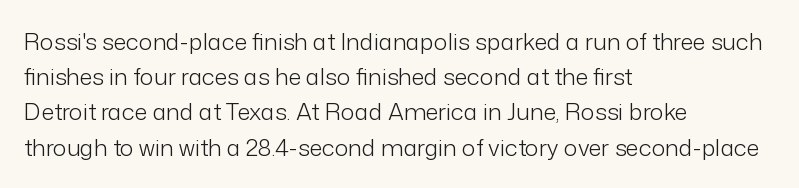
{"italic": "no", "bold": "no", "underline": "no", "align": "left", "line_spacing": "normal", "line_spacing_ratio": 1.53, "letter_spacing": "normal", "letter_spacing_em": 0.0, "glyph_px": 23}
